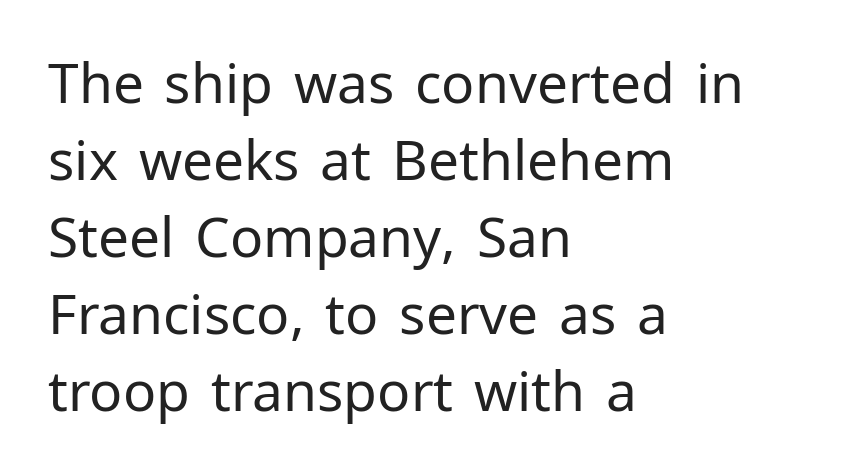
Q: Is the text bold? A: No.
Q: Is the text italic (slanted)? A: No, it is upright.
Q: Is the typeface a serif or a sans-serif typeface? A: Sans-serif.
Q: Is the text underlined? A: No.
Q: How is the paragraph aligned? A: Left-aligned.
Q: Is the spacing between letters normal or unusually wide? A: Normal.
Q: Is the spacing between lines tight, normal or loose? A: Normal.
Q: Width (condensed, normal, or wide)? A: Normal.
Q: Stroke contrast? A: Low.
Q: x-height? A: Medium.
Q: Monospaced? A: No.
